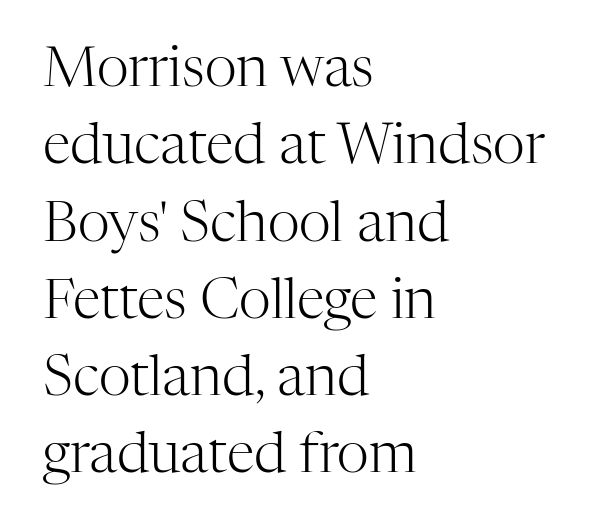
Q: Is the text bold? A: No.
Q: Is the text italic (slanted)? A: No, it is upright.
Q: Is the typeface a serif or a sans-serif typeface? A: Serif.
Q: Is the text underlined? A: No.
Q: How is the paragraph aligned? A: Left-aligned.
Q: Is the spacing between letters normal or unusually wide? A: Normal.
Q: Is the spacing between lines tight, normal or loose? A: Normal.
Q: Width (condensed, normal, or wide)? A: Normal.
Q: Stroke contrast? A: High.
Q: x-height? A: Medium.
Q: Monospaced? A: No.
